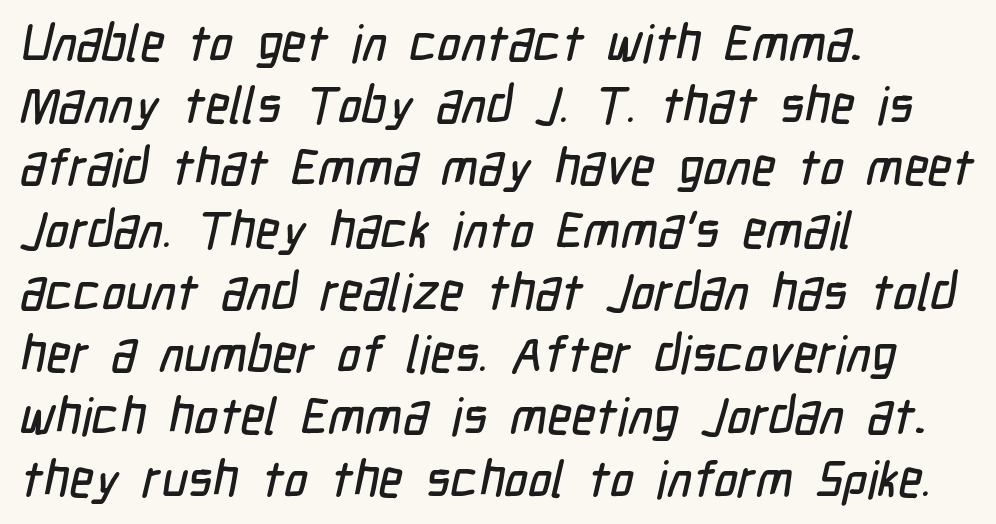
Q: Is the typeface a serif or a sans-serif typeface? A: Sans-serif.
Q: Is the text underlined? A: No.
Q: How is the paragraph aligned? A: Left-aligned.
Q: Is the spacing between letters normal or unusually wide? A: Normal.
Q: Width (condensed, normal, or wide)? A: Condensed.
Q: Stroke contrast? A: Low.
Q: x-height? A: Medium.
Q: Monospaced? A: No.
